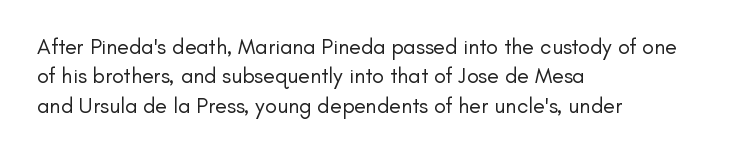
{"italic": "no", "bold": "no", "underline": "no", "align": "left", "line_spacing": "normal", "line_spacing_ratio": 1.33, "letter_spacing": "normal", "letter_spacing_em": 0.0, "glyph_px": 22}
